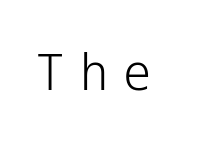
The image shows 50 px light sans-serif type, upright; set unusually wide letter spacing (+0.31 em), not underlined; low stroke contrast and a medium x-height.
